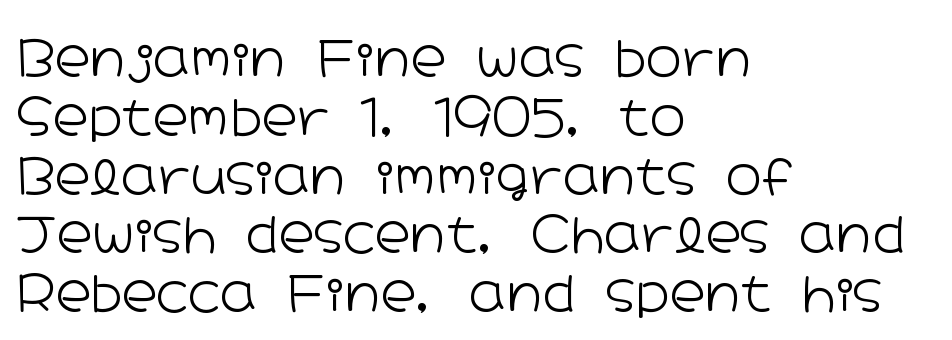
The image shows 49 px light, wide sans-serif type, upright; set left-aligned, line spacing 1.2x, normal letter spacing, not underlined; low stroke contrast and a medium x-height.
